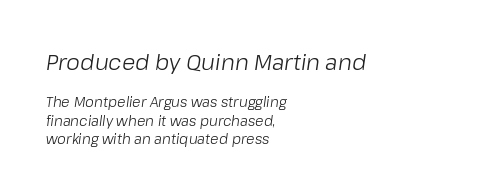
{"italic": "yes", "lean": "right", "slant_degrees": 8, "bold": "no", "underline": "no", "align": "left", "line_spacing": "normal", "line_spacing_ratio": 1.31, "letter_spacing": "normal", "letter_spacing_em": 0.0, "larger_block": "first", "size_ratio": 1.57, "glyph_px": 22}
